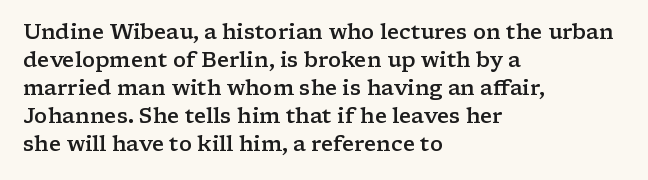
The image shows 21 px text type, upright; set left-aligned, normal line spacing (1.33x), normal letter spacing, not underlined.
